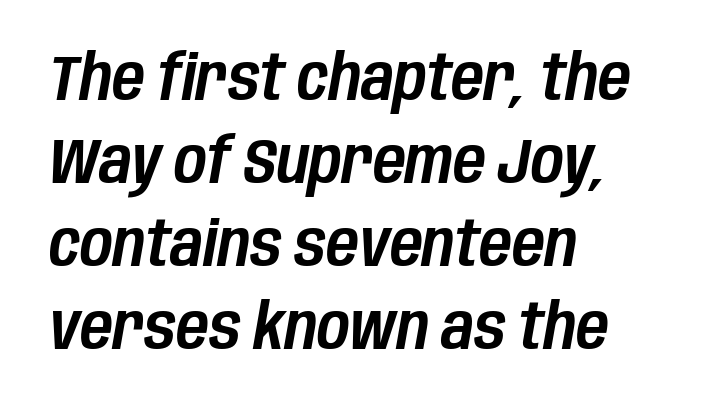
Q: Is the text italic (slanted)? A: Yes, it leans right by about 10 degrees.
Q: Is the text underlined? A: No.
Q: How is the paragraph aligned? A: Left-aligned.
Q: Is the spacing between letters normal or unusually wide? A: Normal.
Q: Is the spacing between lines tight, normal or loose? A: Normal.
Q: Width (condensed, normal, or wide)? A: Condensed.
Q: Stroke contrast? A: Low.
Q: x-height? A: Large.
Q: Monospaced? A: No.
